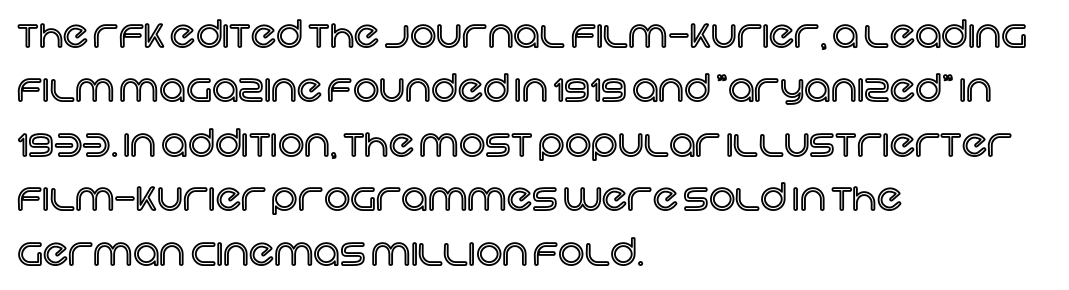
The image shows 37 px text type, upright; set left-aligned, normal line spacing (1.47x), normal letter spacing, not underlined; a large x-height.
